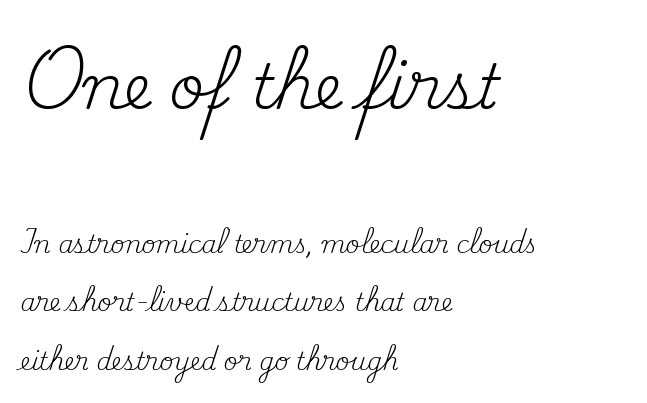
{"serif": "yes", "bold": "no", "weight": "regular", "width": "normal", "stroke_contrast": "medium", "x_height": "small", "monospaced": "no", "underline": "no", "align": "left", "line_spacing": "loose", "line_spacing_ratio": 2.44, "letter_spacing": "normal", "letter_spacing_em": 0.0, "larger_block": "first", "size_ratio": 2.54, "glyph_px": 61}
